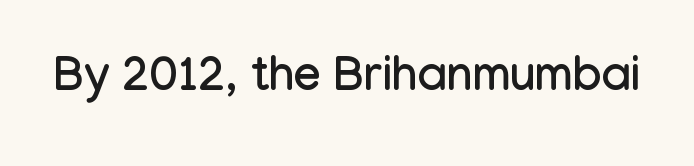
{"serif": "no", "italic": "no", "width": "condensed", "stroke_contrast": "low", "x_height": "medium", "monospaced": "no", "underline": "no", "letter_spacing": "normal", "letter_spacing_em": 0.0, "glyph_px": 48}
